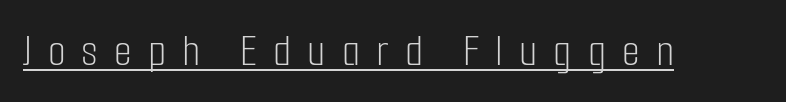
If you drew a line through each stem, it would be perfectly vertical. The typesetter has applied underlining to the passage shown. Proportional: the letters do not fall into vertical columns. Each letter's strokes conclude bluntly, with no projecting serifs.
